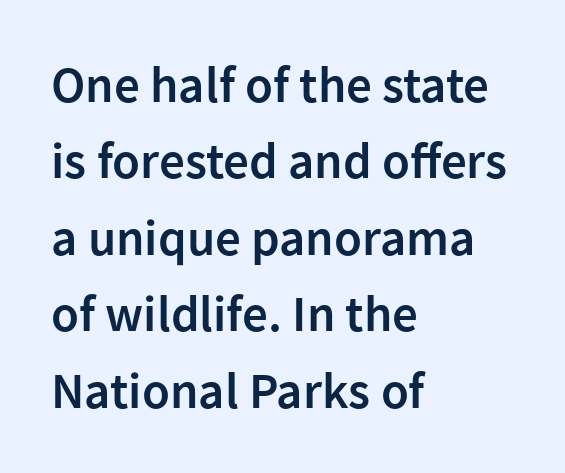
The image shows 51 px semibold sans-serif type, upright; set left-aligned, normal line spacing (1.5x), normal letter spacing, not underlined; low stroke contrast and a medium x-height.
